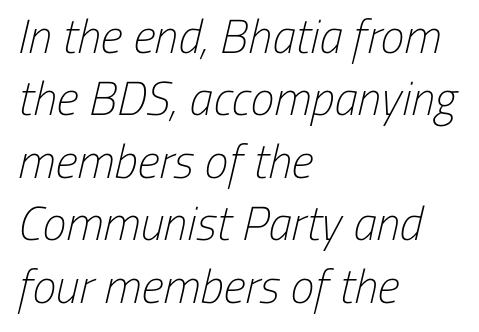
{"serif": "no", "bold": "no", "weight": "light", "width": "condensed", "stroke_contrast": "low", "x_height": "medium", "monospaced": "no", "underline": "no", "align": "left", "line_spacing": "normal", "line_spacing_ratio": 1.3, "letter_spacing": "normal", "letter_spacing_em": 0.0, "glyph_px": 48}
